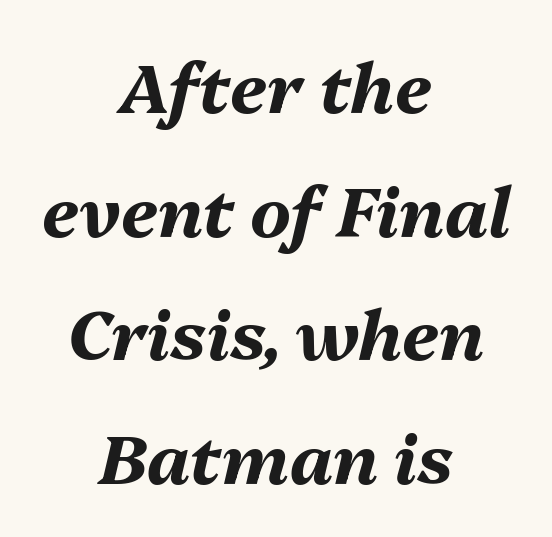
Q: Is the text bold? A: Yes.
Q: Is the text italic (slanted)? A: Yes, it leans right by about 13 degrees.
Q: Is the text underlined? A: No.
Q: How is the paragraph aligned? A: Centered.
Q: Is the spacing between letters normal or unusually wide? A: Normal.
Q: Width (condensed, normal, or wide)? A: Normal.
Q: Stroke contrast? A: Medium.
Q: x-height? A: Medium.
Q: Monospaced? A: No.
